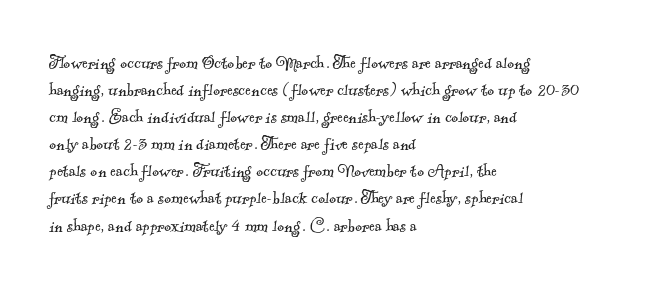
The image shows 21 px text type; set left-aligned, normal line spacing (1.29x), normal letter spacing, not underlined.
